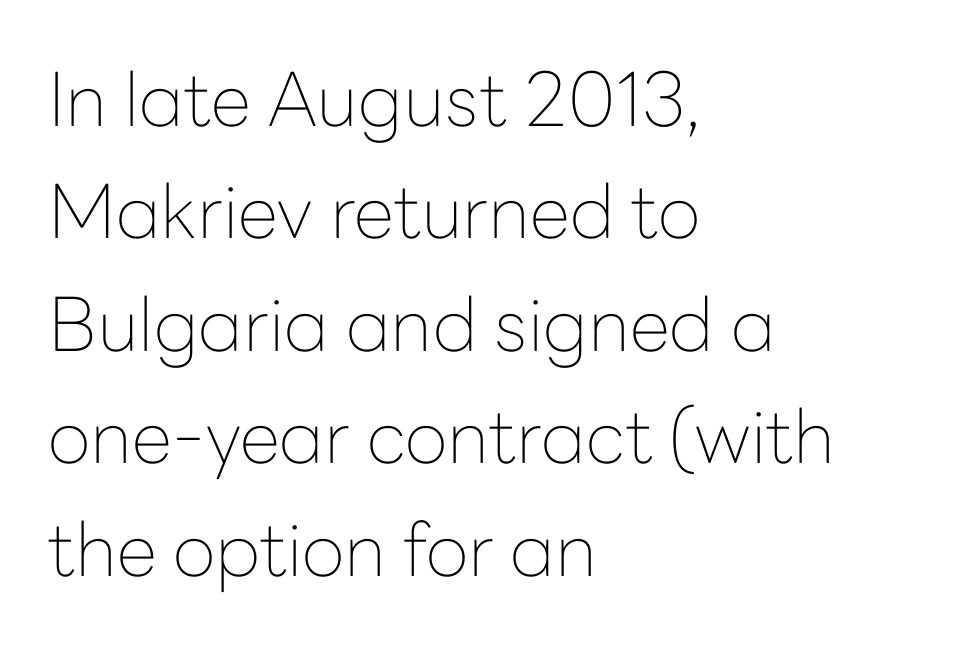
Weight class: somewhere from thin through regular. Note: no serifs on the glyphs. Rendered with straight, roman letterforms. Each letter keeps its own natural width here, so spacing adapts to shape.
